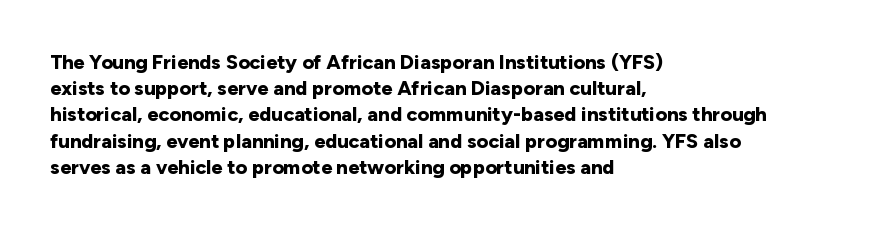
Q: Is the text bold? A: Yes.
Q: Is the text italic (slanted)? A: No, it is upright.
Q: Is the text underlined? A: No.
Q: How is the paragraph aligned? A: Left-aligned.
Q: Is the spacing between letters normal or unusually wide? A: Normal.
Q: Is the spacing between lines tight, normal or loose? A: Normal.
